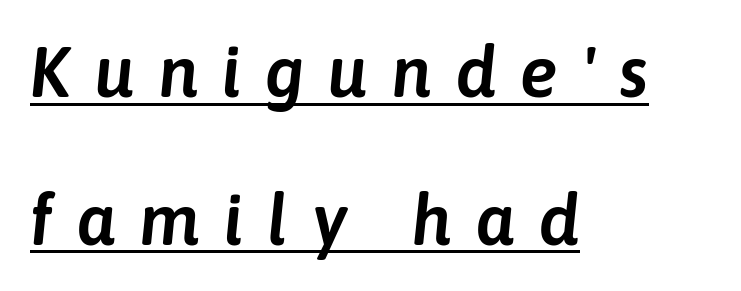
Compared with ordinary roman type, these characters are visibly tilted. The ragged edge is on the right, which tells us the setting is flush left. Students, observe: this is what heavily led, spacious text looks like. Words appear elongated and porous because spacing is wide. These lines are rendered in a variable-pitch font. Caption: lettering with a line underneath.
